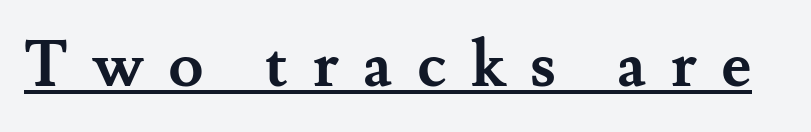
Compared with typical body copy, the letter spacing here is much looser. The rendering uses natural spacing where letterforms have individual widths. Notice how the stems are strictly vertical — no italics here. Weight: bold. The typeface chosen for these lines features serifs. In designer terms, the underline attribute is active on this setting.
